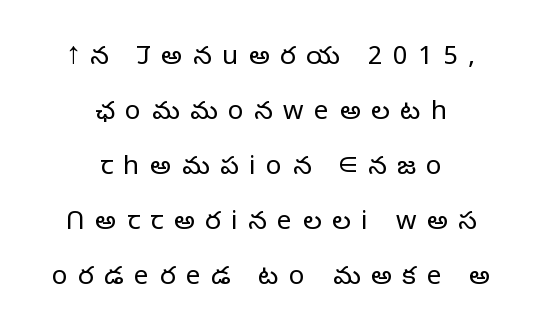
Q: Is the text bold? A: No.
Q: Is the text italic (slanted)? A: No, it is upright.
Q: Is the text underlined? A: No.
Q: How is the paragraph aligned? A: Centered.
Q: Is the spacing between letters normal or unusually wide? A: Unusually wide.
Q: Is the spacing between lines tight, normal or loose? A: Loose.
